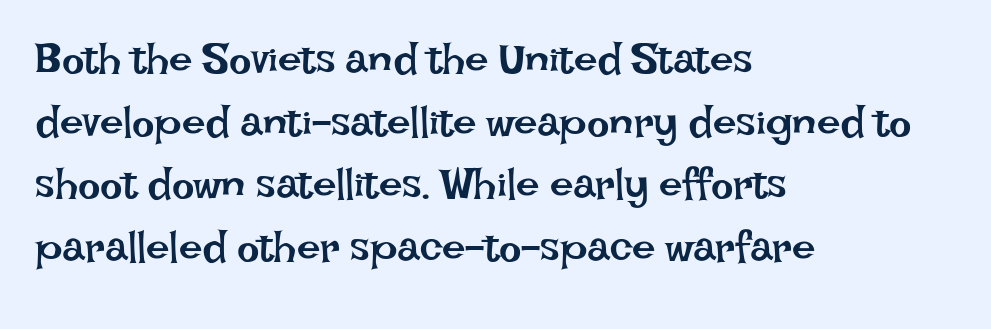
{"italic": "no", "bold": "no", "weight": "regular", "width": "normal", "stroke_contrast": "low", "x_height": "large", "monospaced": "no", "underline": "no", "align": "left", "line_spacing": "normal", "line_spacing_ratio": 1.49, "letter_spacing": "normal", "letter_spacing_em": 0.0, "glyph_px": 42}
